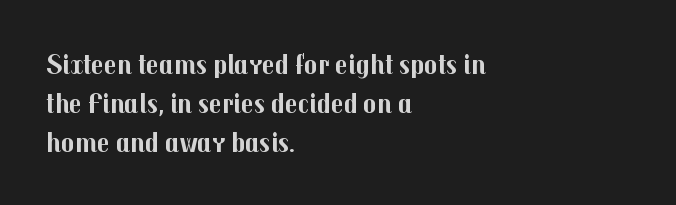
Q: Is the text bold? A: Yes.
Q: Is the text italic (slanted)? A: No, it is upright.
Q: Is the typeface a serif or a sans-serif typeface? A: Sans-serif.
Q: Is the text underlined? A: No.
Q: How is the paragraph aligned? A: Left-aligned.
Q: Is the spacing between letters normal or unusually wide? A: Normal.
Q: Is the spacing between lines tight, normal or loose? A: Normal.
Q: Width (condensed, normal, or wide)? A: Normal.
Q: Stroke contrast? A: Medium.
Q: x-height? A: Medium.
Q: Monospaced? A: No.
